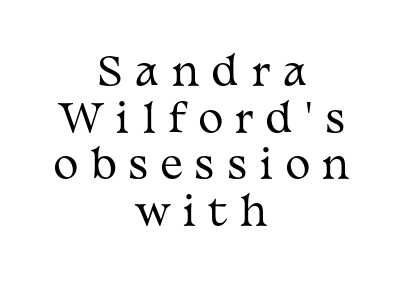
Q: Is the text bold? A: No.
Q: Is the text italic (slanted)? A: No, it is upright.
Q: Is the typeface a serif or a sans-serif typeface? A: Serif.
Q: Is the text underlined? A: No.
Q: How is the paragraph aligned? A: Centered.
Q: Is the spacing between letters normal or unusually wide? A: Unusually wide.
Q: Width (condensed, normal, or wide)? A: Wide.
Q: Stroke contrast? A: Medium.
Q: x-height? A: Medium.
Q: Monospaced? A: No.
